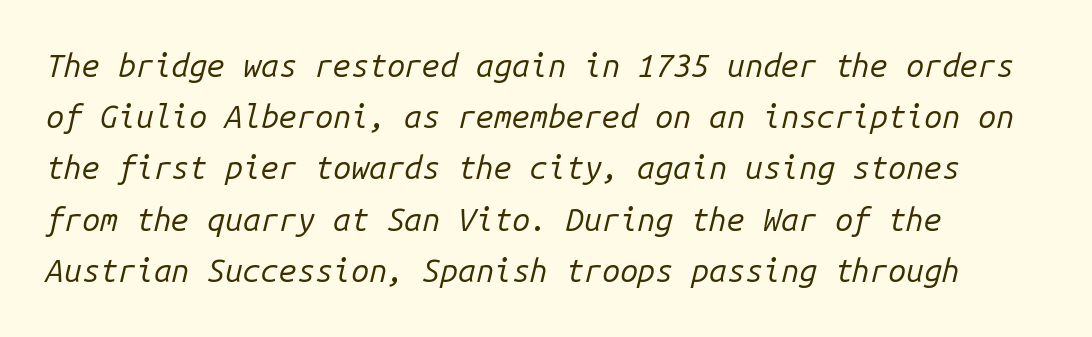
Monospaced: the letters line up in strict vertical columns. Caption: standard tracking, unaltered. Ink coverage per letter is moderate at most. In terms of leading, this rendering sits right in the middle. Bare-footed words on every line.
